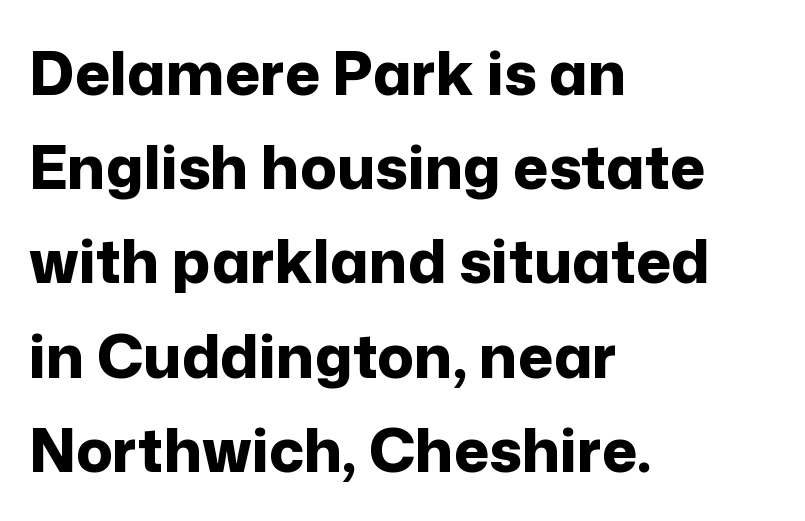
The image shows 60 px bold sans-serif type, upright; set left-aligned, normal line spacing (1.57x), normal letter spacing, not underlined; low stroke contrast and a medium x-height.
